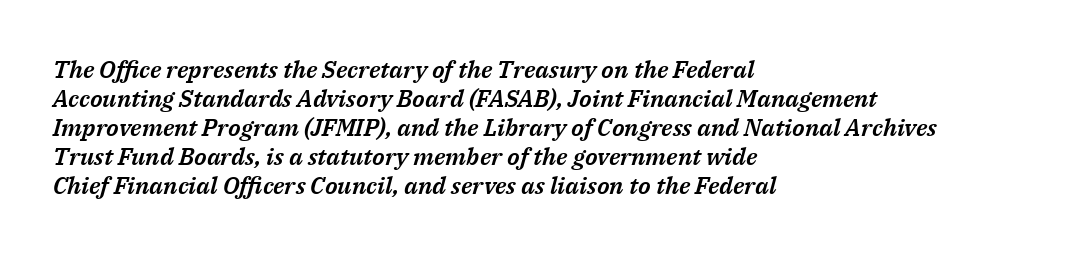
The image shows 24 px text type, italic (leaning right); set left-aligned, line spacing 1.21x, normal letter spacing, not underlined.
